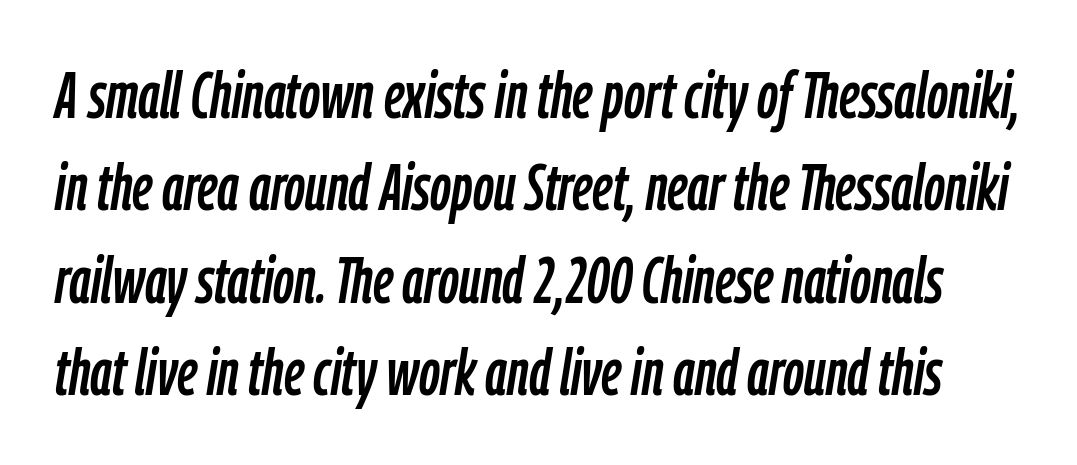
Q: Is the text italic (slanted)? A: Yes, it leans right by about 9 degrees.
Q: Is the text underlined? A: No.
Q: Is the spacing between letters normal or unusually wide? A: Normal.
Q: Is the spacing between lines tight, normal or loose? A: Normal.
Q: Width (condensed, normal, or wide)? A: Condensed.
Q: Stroke contrast? A: Low.
Q: x-height? A: Medium.
Q: Monospaced? A: No.
